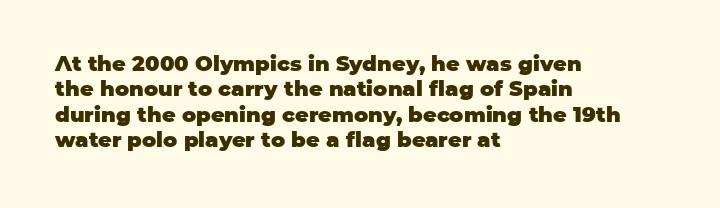
The image shows 21 px bold type, upright; set left-aligned, line spacing 1.21x, normal letter spacing, not underlined.
